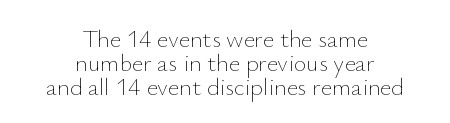
Q: Is the text bold? A: No.
Q: Is the text italic (slanted)? A: No, it is upright.
Q: Is the text underlined? A: No.
Q: How is the paragraph aligned? A: Centered.
Q: Is the spacing between letters normal or unusually wide? A: Normal.
Q: Is the spacing between lines tight, normal or loose? A: Tight.
